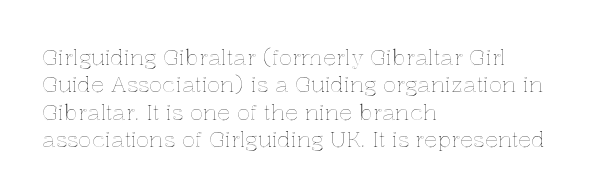
{"italic": "no", "underline": "no", "align": "left", "line_spacing_ratio": 1.24, "letter_spacing": "normal", "letter_spacing_em": 0.0, "glyph_px": 22}
